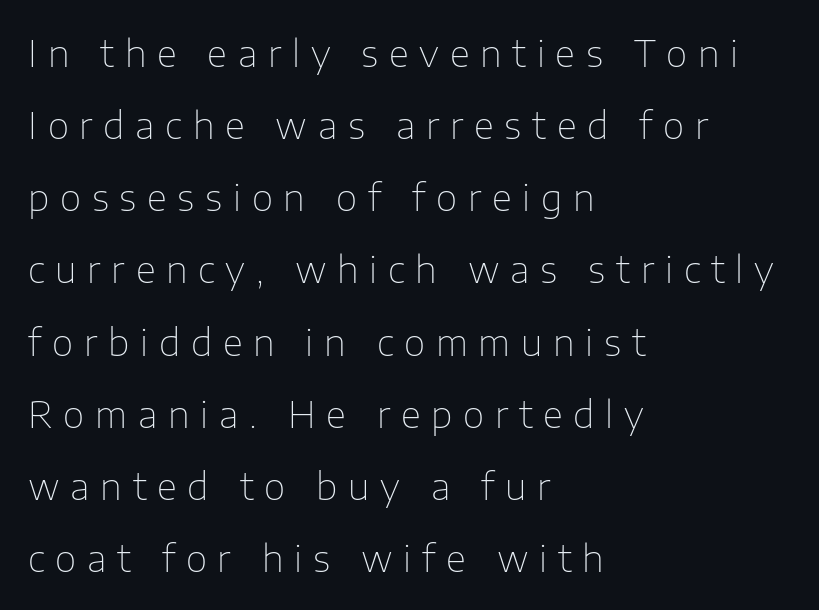
{"serif": "no", "italic": "no", "bold": "no", "weight": "thin", "width": "normal", "stroke_contrast": "low", "x_height": "medium", "monospaced": "no", "underline": "no", "align": "left", "line_spacing": "loose", "line_spacing_ratio": 1.95, "letter_spacing": "wide", "letter_spacing_em": 0.29, "glyph_px": 37}
